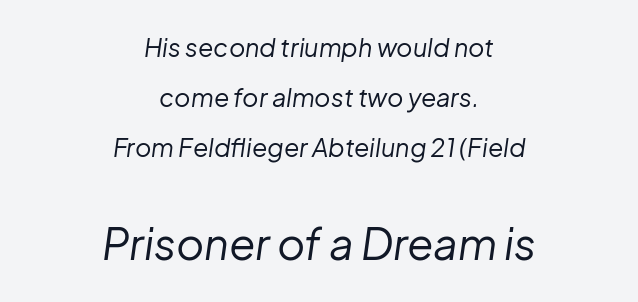
These two chunks differ in scale, with the bottom chunk taking the larger measure. The lines are spread far apart with generous leading. These lines are centered, leaving both edges ragged. The rendering keeps characters at their native spacing.
